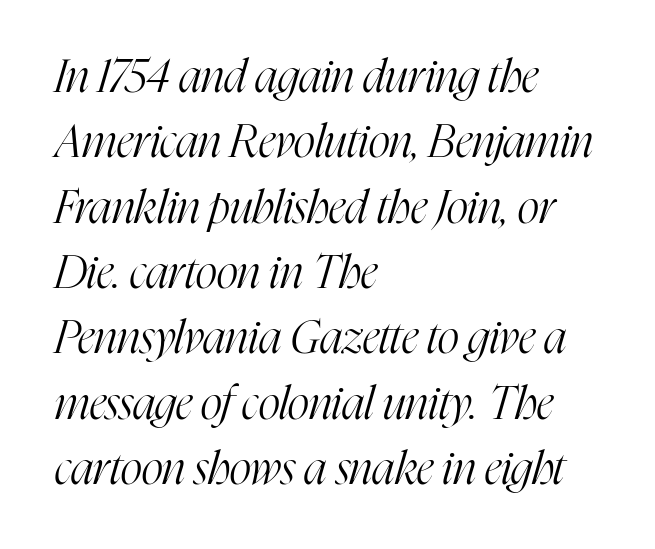
The image shows 46 px light, condensed serif type, italic (leaning right); set left-aligned, normal line spacing (1.42x), normal letter spacing, not underlined; high stroke contrast and a medium x-height.
